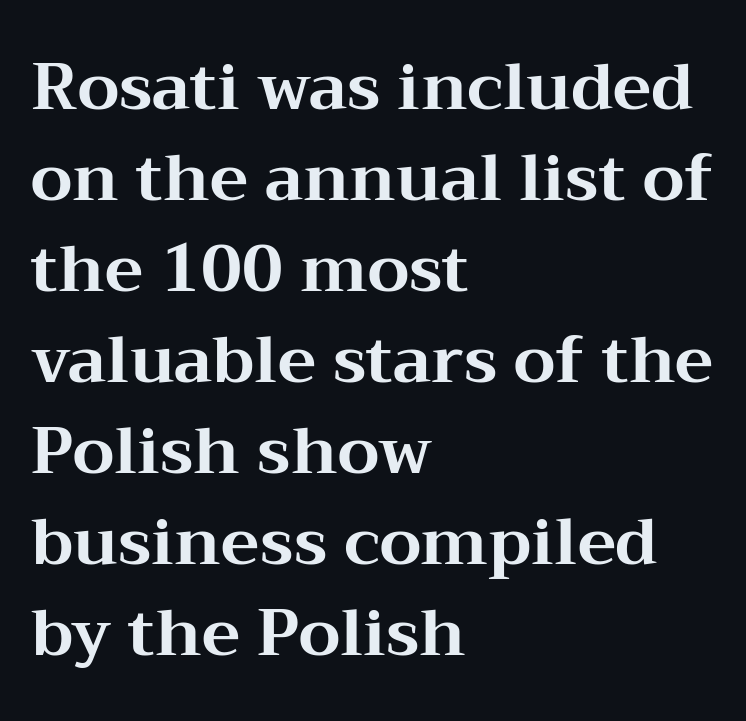
Q: Is the text bold? A: Yes.
Q: Is the text italic (slanted)? A: No, it is upright.
Q: Is the typeface a serif or a sans-serif typeface? A: Serif.
Q: Is the text underlined? A: No.
Q: How is the paragraph aligned? A: Left-aligned.
Q: Is the spacing between letters normal or unusually wide? A: Normal.
Q: Is the spacing between lines tight, normal or loose? A: Normal.
Q: Width (condensed, normal, or wide)? A: Wide.
Q: Stroke contrast? A: Medium.
Q: x-height? A: Medium.
Q: Monospaced? A: No.
